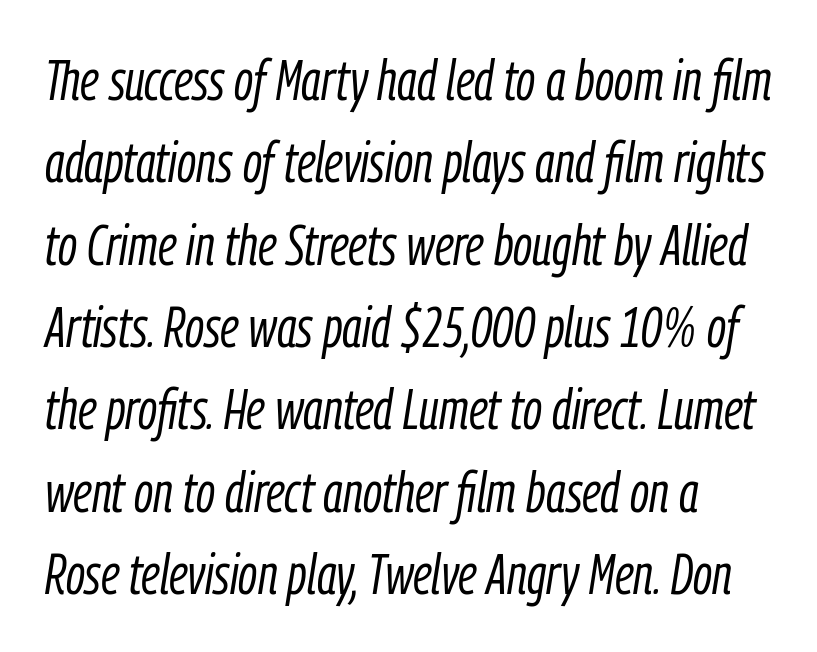
Honestly, there is no underline to notice here at all. Leftover space on each line is placed entirely after the last word. Letters have the restrained weight of plain body copy at most. An italicized treatment has been applied to the whole sample. Note the varied advance widths — an 'i' is clearly narrower than an 'm'.
